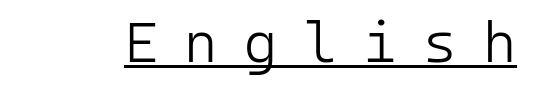
Q: Is the text bold? A: No.
Q: Is the text italic (slanted)? A: No, it is upright.
Q: Is the typeface a serif or a sans-serif typeface? A: Sans-serif.
Q: Is the text underlined? A: Yes.
Q: Is the spacing between letters normal or unusually wide? A: Unusually wide.
Q: Width (condensed, normal, or wide)? A: Normal.
Q: Stroke contrast? A: Low.
Q: x-height? A: Medium.
Q: Monospaced? A: Yes.
